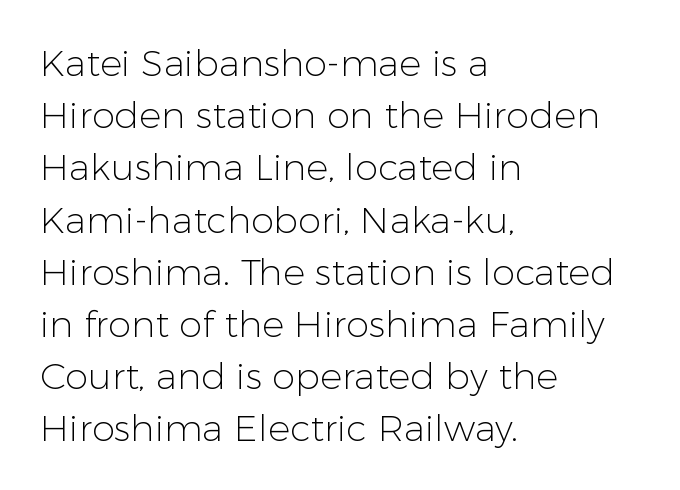
{"serif": "no", "italic": "no", "bold": "no", "weight": "light", "width": "normal", "stroke_contrast": "low", "x_height": "medium", "monospaced": "no", "underline": "no", "align": "left", "line_spacing": "normal", "line_spacing_ratio": 1.41, "letter_spacing": "normal", "letter_spacing_em": 0.0, "glyph_px": 37}
